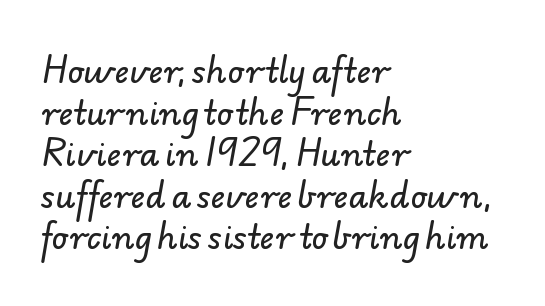
Q: Is the typeface a serif or a sans-serif typeface? A: Sans-serif.
Q: Is the text underlined? A: No.
Q: How is the paragraph aligned? A: Left-aligned.
Q: Is the spacing between letters normal or unusually wide? A: Normal.
Q: Is the spacing between lines tight, normal or loose? A: Normal.
Q: Width (condensed, normal, or wide)? A: Normal.
Q: Stroke contrast? A: Low.
Q: x-height? A: Small.
Q: Monospaced? A: No.
